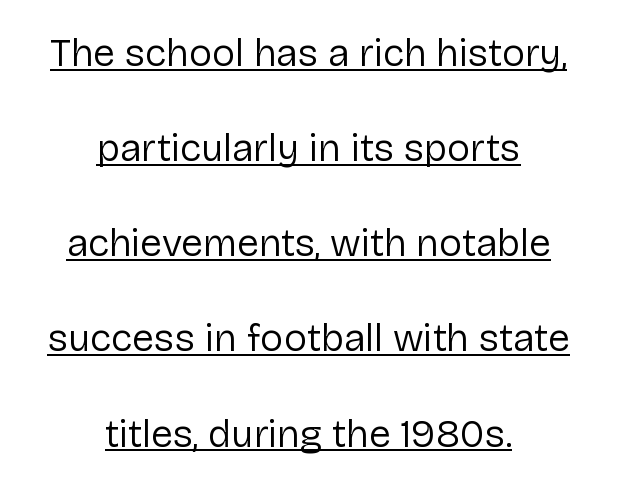
The image shows 39 px regular-weight sans-serif type, upright; set centered, loose line spacing (2.44x), normal letter spacing, underlined; low stroke contrast and a medium x-height.
